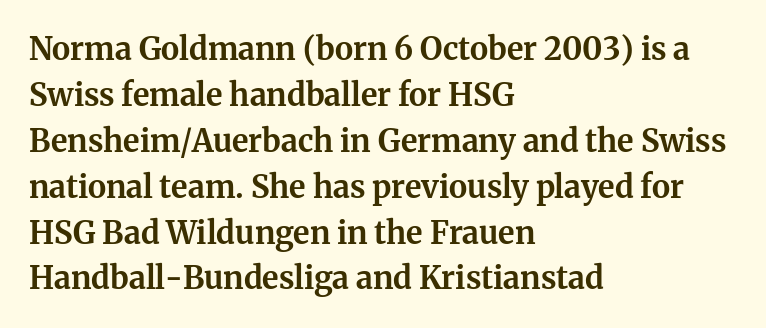
Q: Is the text bold? A: Yes.
Q: Is the text italic (slanted)? A: No, it is upright.
Q: Is the typeface a serif or a sans-serif typeface? A: Serif.
Q: Is the text underlined? A: No.
Q: How is the paragraph aligned? A: Left-aligned.
Q: Is the spacing between letters normal or unusually wide? A: Normal.
Q: Is the spacing between lines tight, normal or loose? A: Normal.
Q: Width (condensed, normal, or wide)? A: Normal.
Q: Stroke contrast? A: Medium.
Q: x-height? A: Medium.
Q: Monospaced? A: No.
